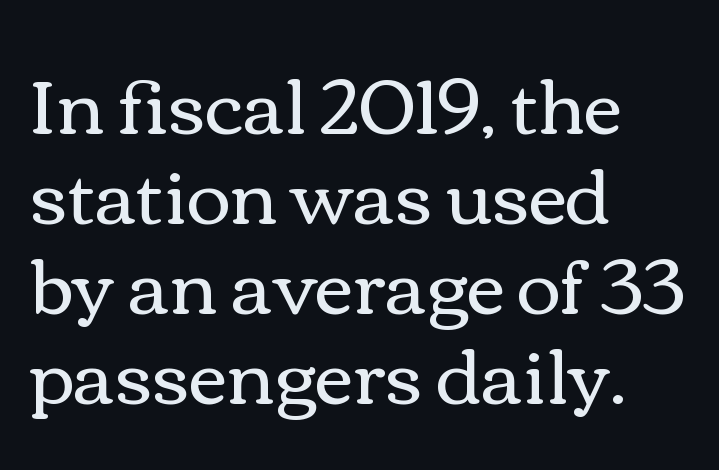
Q: Is the text bold? A: No.
Q: Is the text italic (slanted)? A: No, it is upright.
Q: Is the text underlined? A: No.
Q: How is the paragraph aligned? A: Left-aligned.
Q: Is the spacing between letters normal or unusually wide? A: Normal.
Q: Width (condensed, normal, or wide)? A: Wide.
Q: Stroke contrast? A: Medium.
Q: x-height? A: Medium.
Q: Monospaced? A: No.
